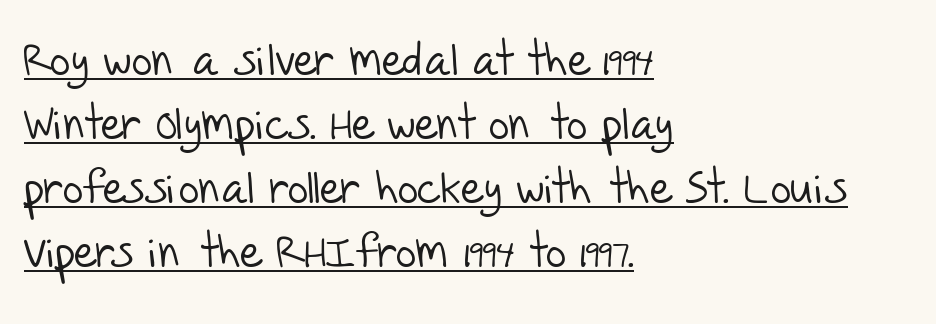
Q: Is the text bold? A: No.
Q: Is the typeface a serif or a sans-serif typeface? A: Sans-serif.
Q: Is the text underlined? A: Yes.
Q: How is the paragraph aligned? A: Left-aligned.
Q: Is the spacing between letters normal or unusually wide? A: Normal.
Q: Is the spacing between lines tight, normal or loose? A: Normal.
Q: Width (condensed, normal, or wide)? A: Normal.
Q: Stroke contrast? A: Low.
Q: x-height? A: Large.
Q: Monospaced? A: No.
